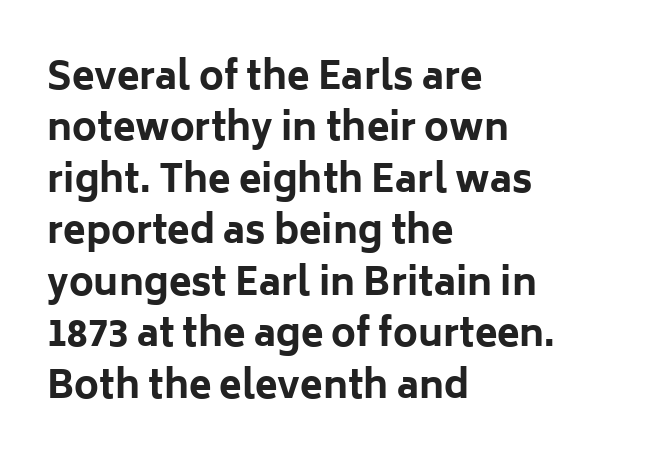
The paragraph shown leans on its left margin. Are there feet on the stems? There aren't — it's a sans. A typesetter would mark this as roman, not italic. Does the leading feel generous? No, just average. The letterforms sit shoulder to shoulder at normal distance. These lines are rendered in a variable-pitch font.
